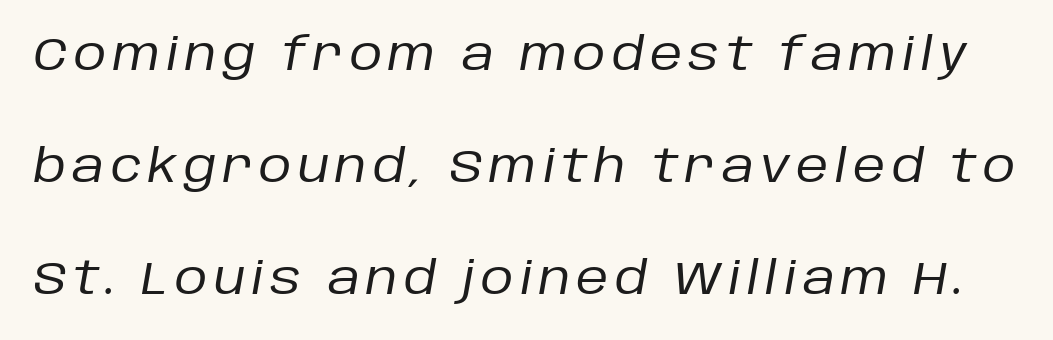
{"italic": "yes", "lean": "right", "slant_degrees": 10, "bold": "no", "weight": "regular", "width": "normal", "stroke_contrast": "low", "x_height": "large", "monospaced": "no", "underline": "no", "line_spacing": "loose", "line_spacing_ratio": 2.49, "glyph_px": 45}
